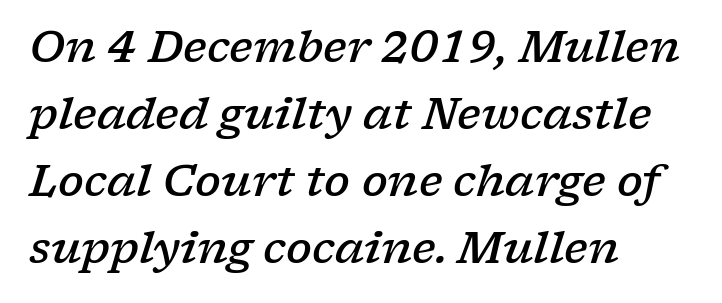
The image shows 43 px semibold, wide serif type, italic (leaning right); set left-aligned, normal line spacing (1.56x), normal letter spacing, not underlined; low stroke contrast and a medium x-height.
